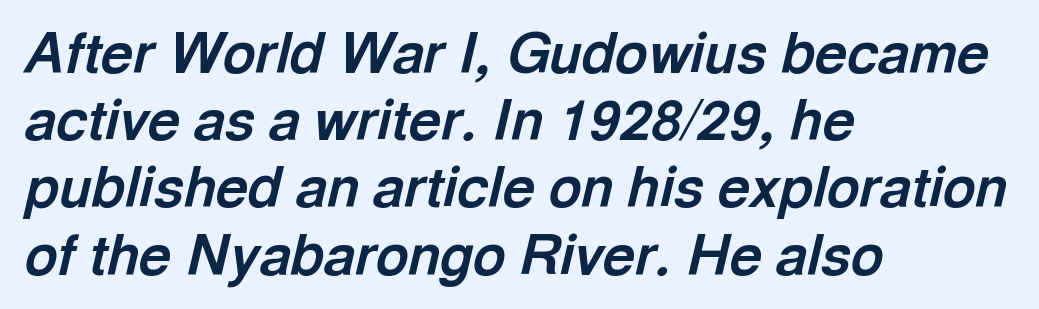
The paragraph shown leans on its left margin. Pretty heavy lettering here — definitely bold. A typesetter would call this proportional, since set widths differ per character. This sample uses an oblique cut, with every glyph tilted off the vertical.
